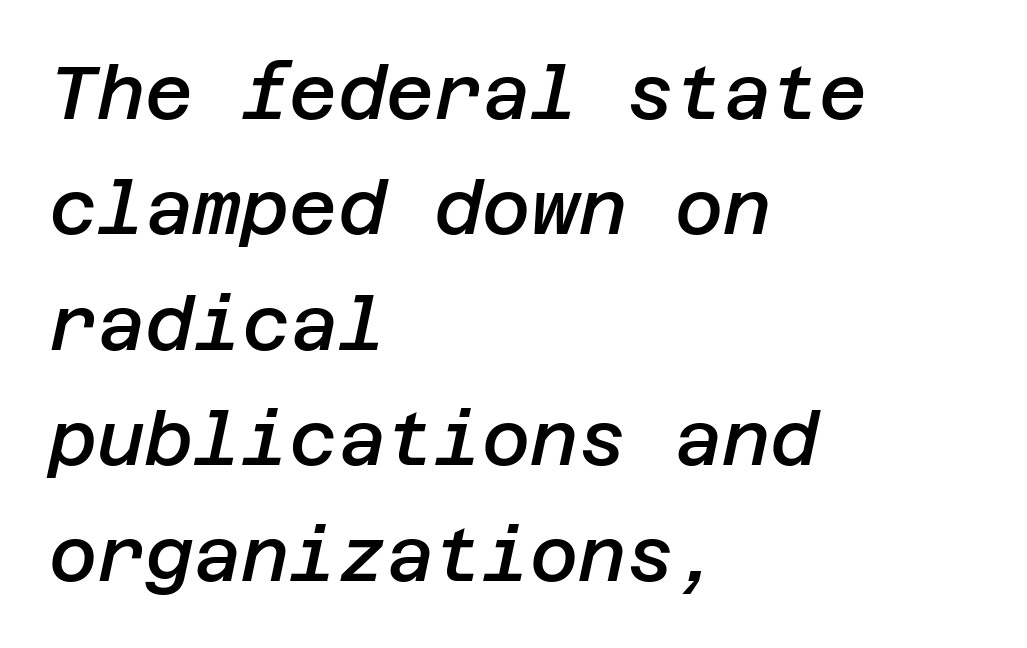
Q: Is the text bold? A: Semi-bold.
Q: Is the text italic (slanted)? A: Yes, it leans right by about 12 degrees.
Q: Is the text underlined? A: No.
Q: How is the paragraph aligned? A: Left-aligned.
Q: Is the spacing between letters normal or unusually wide? A: Normal.
Q: Is the spacing between lines tight, normal or loose? A: Normal.
Q: Width (condensed, normal, or wide)? A: Normal.
Q: Stroke contrast? A: Low.
Q: x-height? A: Large.
